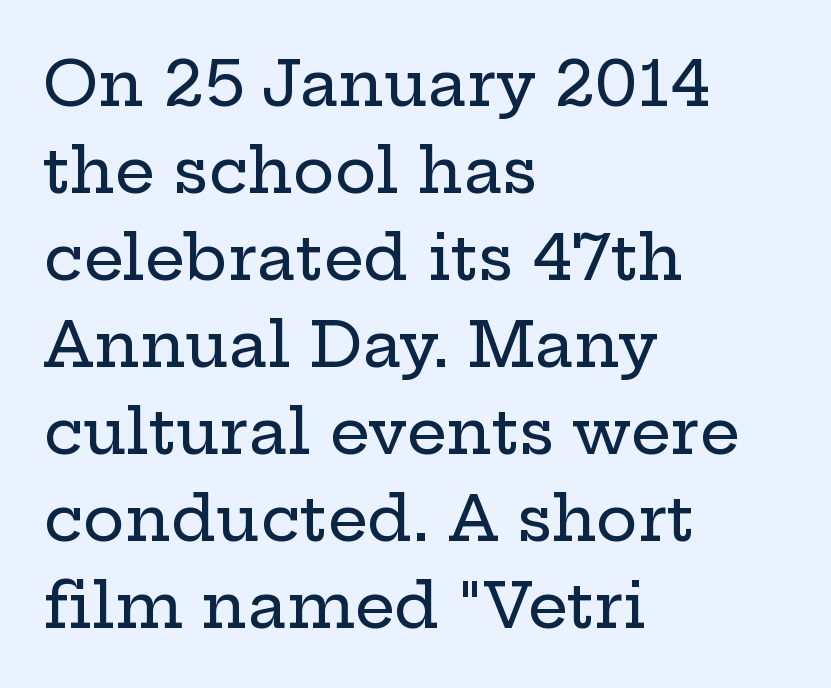
Q: Is the text italic (slanted)? A: No, it is upright.
Q: Is the typeface a serif or a sans-serif typeface? A: Serif.
Q: Is the text underlined? A: No.
Q: How is the paragraph aligned? A: Left-aligned.
Q: Is the spacing between letters normal or unusually wide? A: Normal.
Q: Is the spacing between lines tight, normal or loose? A: Normal.
Q: Width (condensed, normal, or wide)? A: Wide.
Q: Stroke contrast? A: Low.
Q: x-height? A: Medium.
Q: Monospaced? A: No.
